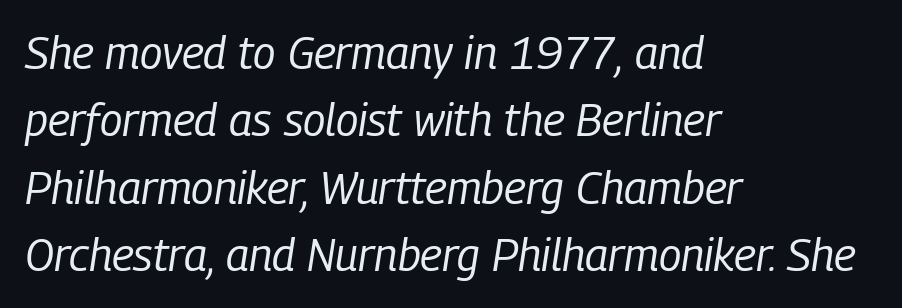
{"italic": "yes", "lean": "right", "slant_degrees": 9, "bold": "no", "weight": "regular", "width": "condensed", "stroke_contrast": "low", "x_height": "medium", "monospaced": "no", "underline": "no", "align": "left", "line_spacing": "normal", "line_spacing_ratio": 1.5, "letter_spacing": "normal", "letter_spacing_em": 0.0, "glyph_px": 45}
